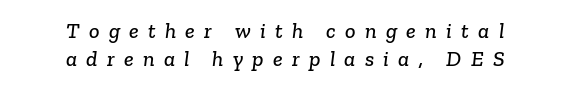
Q: Is the text underlined? A: No.
Q: How is the paragraph aligned? A: Centered.
Q: Is the spacing between letters normal or unusually wide? A: Unusually wide.
Q: Is the spacing between lines tight, normal or loose? A: Normal.
